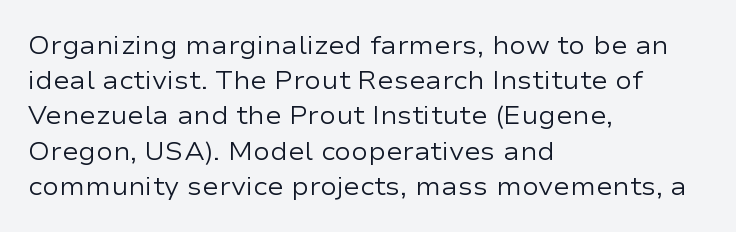
Q: Is the text bold? A: No.
Q: Is the text italic (slanted)? A: No, it is upright.
Q: Is the text underlined? A: No.
Q: How is the paragraph aligned? A: Left-aligned.
Q: Is the spacing between letters normal or unusually wide? A: Normal.
Q: Is the spacing between lines tight, normal or loose? A: Normal.
